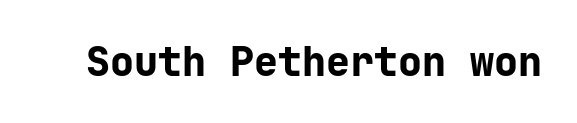
No feet cap the strokes, marking this as sans-serif type. Is the type bold? Yes — the strokes are clearly thick and heavy. This rendering features lettering with no underline. Unlike italic type, these characters show no tilt at all. This sample uses plain, unmodified letter spacing.
